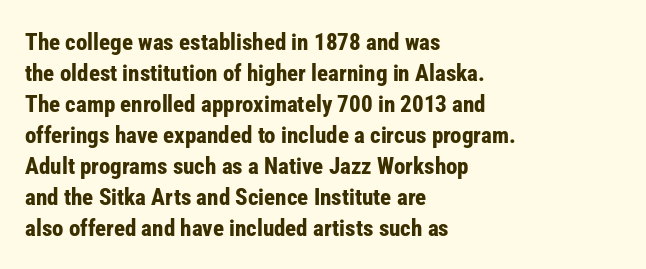
Q: Is the text bold? A: Yes.
Q: Is the text italic (slanted)? A: No, it is upright.
Q: Is the text underlined? A: No.
Q: How is the paragraph aligned? A: Left-aligned.
Q: Is the spacing between letters normal or unusually wide? A: Normal.
Q: Is the spacing between lines tight, normal or loose? A: Normal.
